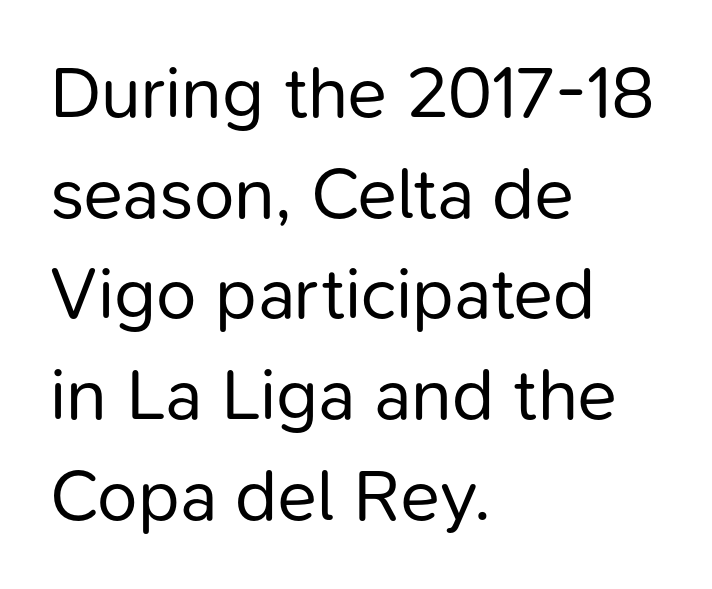
{"serif": "no", "italic": "no", "bold": "no", "weight": "regular", "width": "normal", "stroke_contrast": "low", "x_height": "medium", "monospaced": "no", "underline": "no", "align": "left", "line_spacing": "normal", "line_spacing_ratio": 1.38, "letter_spacing": "normal", "letter_spacing_em": 0.0, "glyph_px": 73}
